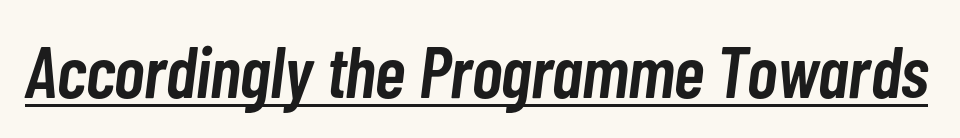
The image shows 73 px semibold, condensed type, italic (leaning right); set normal letter spacing, underlined; low stroke contrast and a medium x-height.
